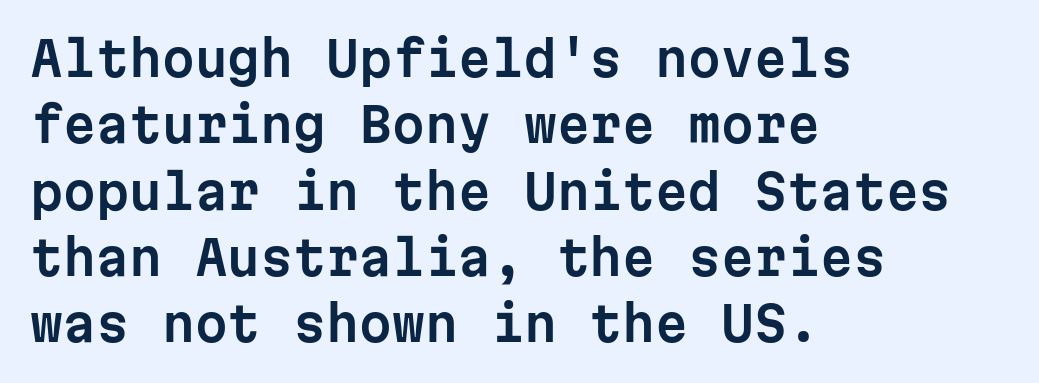
{"serif": "no", "italic": "no", "width": "normal", "stroke_contrast": "low", "x_height": "medium", "monospaced": "yes", "underline": "no", "align": "left", "line_spacing": "normal", "line_spacing_ratio": 1.41, "letter_spacing": "normal", "letter_spacing_em": 0.0, "glyph_px": 47}
